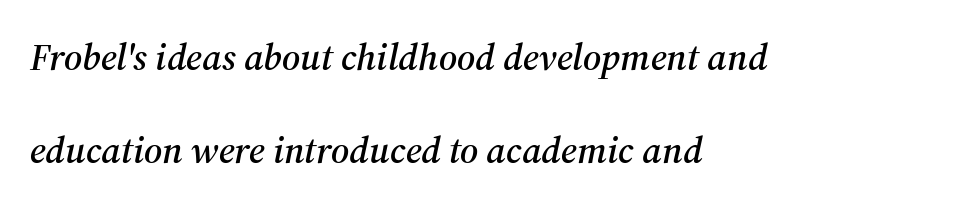
{"serif": "yes", "italic": "yes", "lean": "right", "slant_degrees": 12, "width": "normal", "stroke_contrast": "medium", "x_height": "medium", "monospaced": "no", "underline": "no", "align": "left", "line_spacing": "loose", "line_spacing_ratio": 2.46, "letter_spacing": "normal", "letter_spacing_em": 0.0, "glyph_px": 38}
